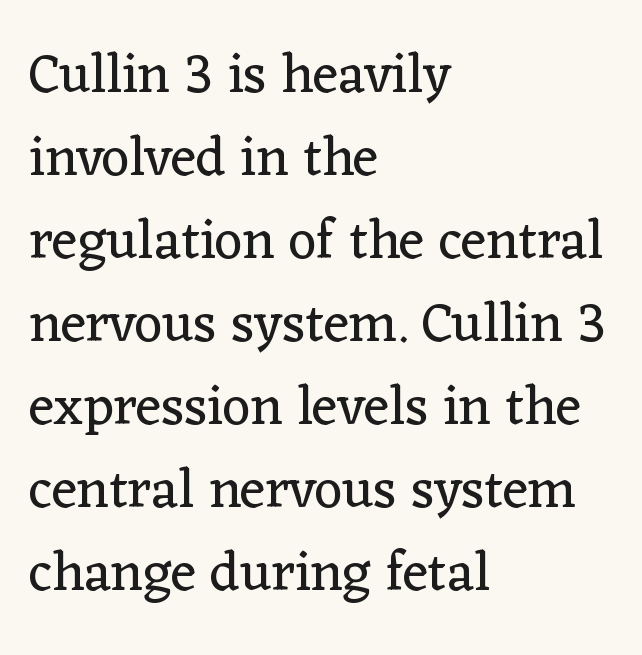
The image shows 55 px regular-weight serif type, upright; set left-aligned, normal line spacing (1.51x), normal letter spacing, not underlined; low stroke contrast and a medium x-height.
